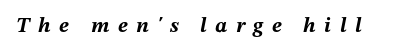
Underlining? Definitely not there. I'd describe the lettering as bold — thick and assertive. Emphasis-style slanted type is in use. Characters follow at a spacing far wider than the type designer built in.
